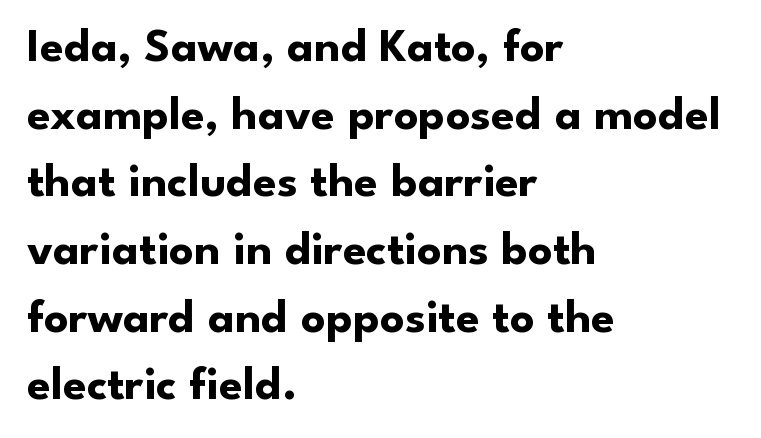
{"serif": "no", "italic": "no", "bold": "yes", "weight": "bold", "width": "normal", "stroke_contrast": "low", "x_height": "small", "monospaced": "no", "underline": "no", "align": "left", "line_spacing": "normal", "line_spacing_ratio": 1.41, "letter_spacing": "normal", "letter_spacing_em": 0.0, "glyph_px": 48}
